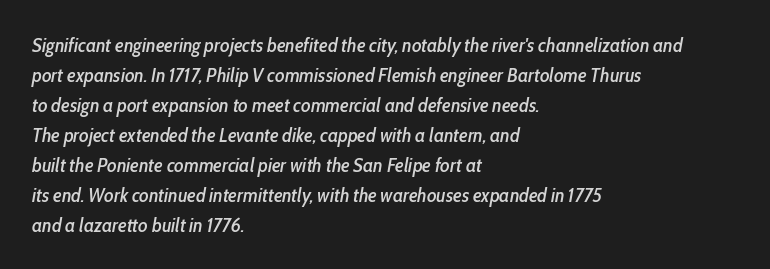
Q: Is the text italic (slanted)? A: Yes, it leans right by about 10 degrees.
Q: Is the text underlined? A: No.
Q: How is the paragraph aligned? A: Left-aligned.
Q: Is the spacing between letters normal or unusually wide? A: Normal.
Q: Is the spacing between lines tight, normal or loose? A: Normal.
